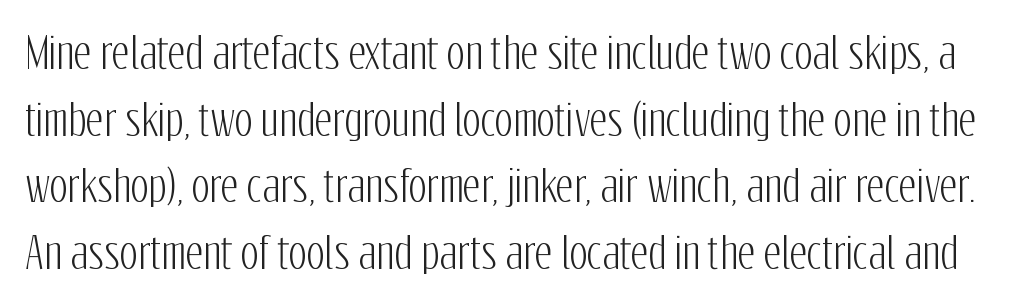
The image shows 43 px condensed sans-serif type, upright; set normal line spacing (1.55x), normal letter spacing, not underlined; low stroke contrast and a medium x-height.
